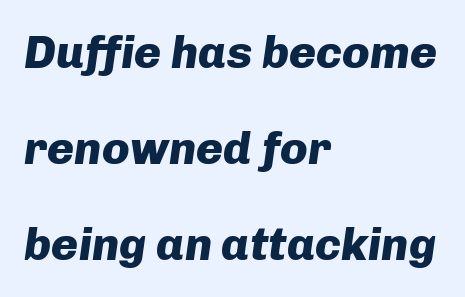
The image shows 46 px heavy type, italic (leaning right); set left-aligned, loose line spacing (2.09x), normal letter spacing, not underlined; low stroke contrast and a medium x-height.
